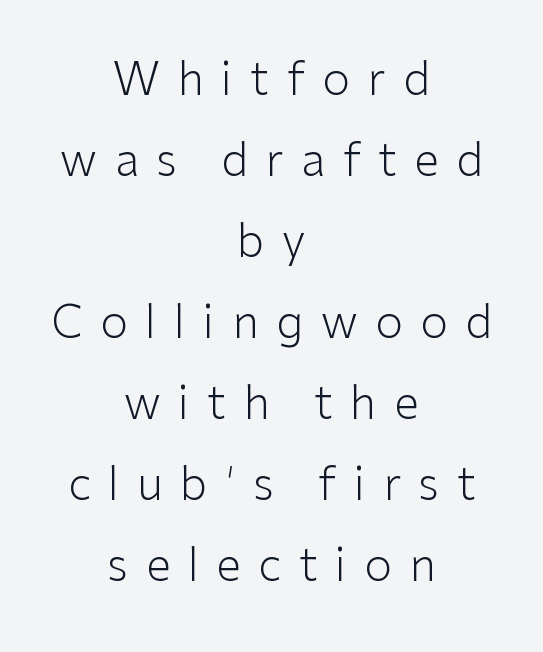
The image shows 45 px light sans-serif type, upright; set centered, line spacing 1.8x, unusually wide letter spacing (+0.39 em), not underlined; low stroke contrast and a medium x-height.
